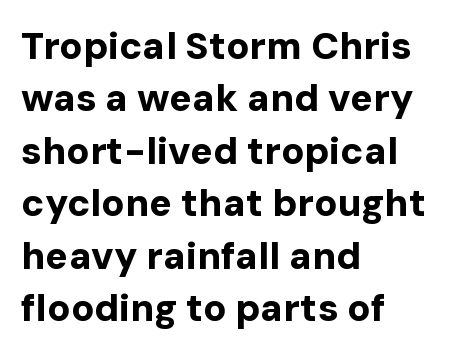
Q: Is the text bold? A: Yes.
Q: Is the text italic (slanted)? A: No, it is upright.
Q: Is the typeface a serif or a sans-serif typeface? A: Sans-serif.
Q: Is the text underlined? A: No.
Q: How is the paragraph aligned? A: Left-aligned.
Q: Is the spacing between letters normal or unusually wide? A: Normal.
Q: Is the spacing between lines tight, normal or loose? A: Normal.
Q: Width (condensed, normal, or wide)? A: Normal.
Q: Stroke contrast? A: Low.
Q: x-height? A: Medium.
Q: Monospaced? A: No.
